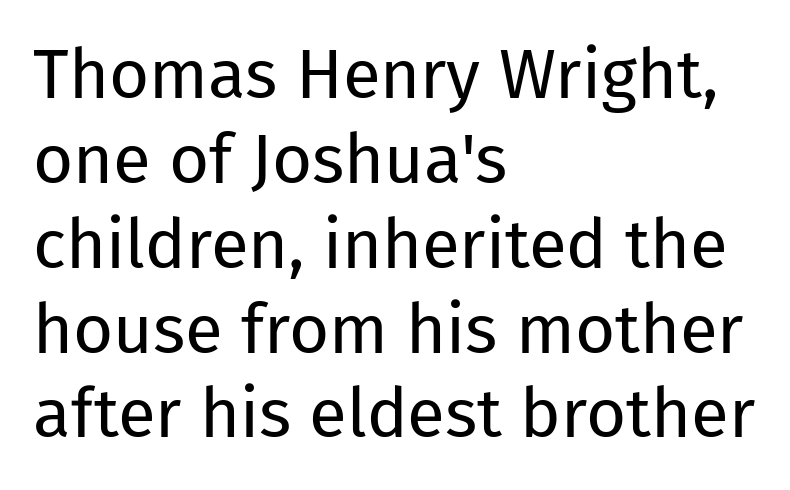
The image shows 69 px regular-weight sans-serif type, upright; set left-aligned, line spacing 1.23x, normal letter spacing, not underlined; low stroke contrast and a medium x-height.
